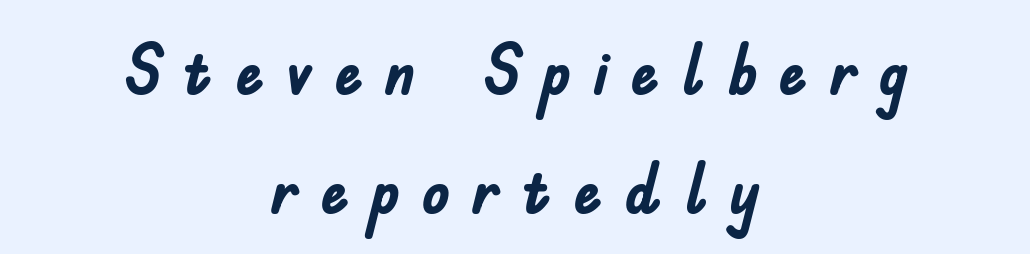
The image shows 71 px semibold, condensed sans-serif type; set centered, normal line spacing (1.67x), unusually wide letter spacing (+0.3 em), not underlined; low stroke contrast and a small x-height.
